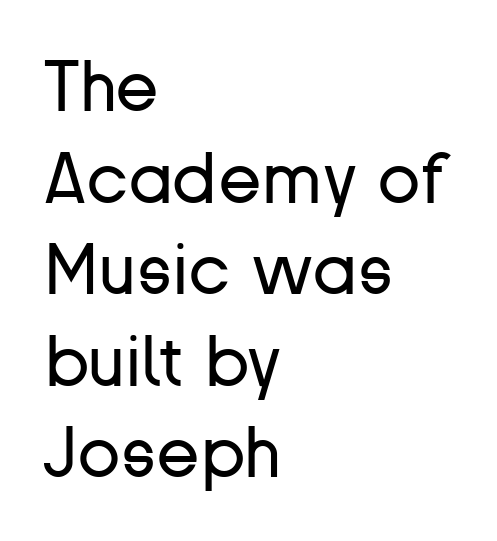
{"serif": "no", "italic": "no", "bold": "no", "weight": "regular", "width": "normal", "stroke_contrast": "low", "x_height": "medium", "monospaced": "no", "underline": "no", "align": "left", "line_spacing": "normal", "line_spacing_ratio": 1.29, "letter_spacing": "normal", "letter_spacing_em": 0.0, "glyph_px": 71}
